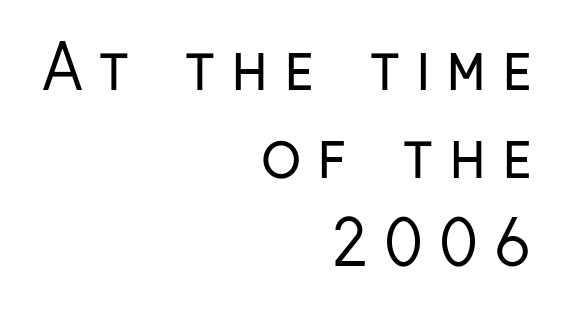
{"serif": "no", "italic": "no", "bold": "no", "weight": "regular", "width": "condensed", "stroke_contrast": "low", "x_height": "medium", "monospaced": "no", "underline": "no", "align": "right", "line_spacing": "normal", "line_spacing_ratio": 1.44, "letter_spacing": "wide", "letter_spacing_em": 0.25, "glyph_px": 61}
